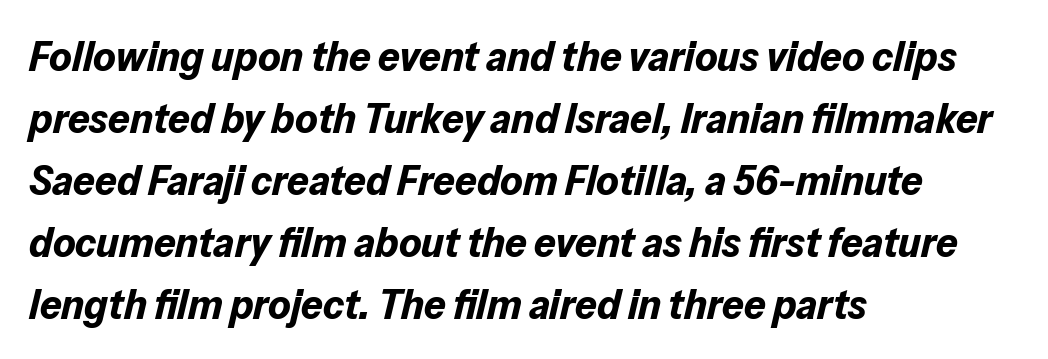
Q: Is the text bold? A: Yes.
Q: Is the text italic (slanted)? A: Yes, it leans right by about 13 degrees.
Q: Is the text underlined? A: No.
Q: How is the paragraph aligned? A: Left-aligned.
Q: Is the spacing between letters normal or unusually wide? A: Normal.
Q: Is the spacing between lines tight, normal or loose? A: Normal.
Q: Width (condensed, normal, or wide)? A: Normal.
Q: Stroke contrast? A: Low.
Q: x-height? A: Medium.
Q: Monospaced? A: No.
